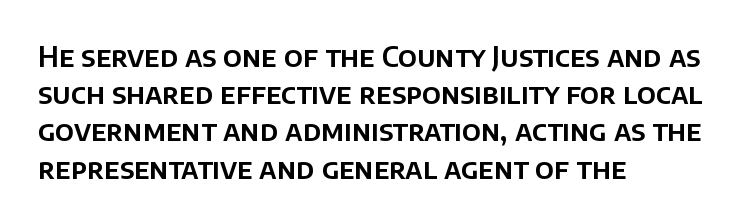
{"serif": "no", "italic": "no", "width": "normal", "stroke_contrast": "low", "x_height": "large", "monospaced": "no", "underline": "no", "align": "left", "line_spacing": "normal", "line_spacing_ratio": 1.33, "letter_spacing": "normal", "letter_spacing_em": 0.0, "glyph_px": 28}
